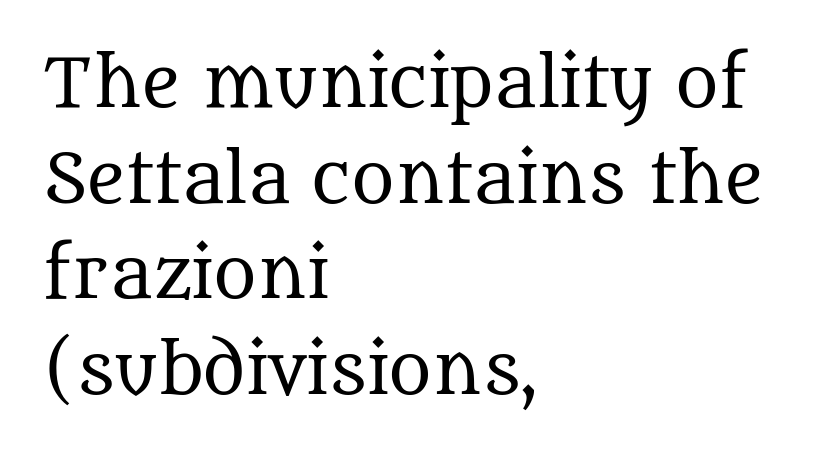
{"serif": "yes", "italic": "no", "bold": "no", "weight": "regular", "width": "normal", "stroke_contrast": "medium", "x_height": "large", "monospaced": "no", "underline": "no", "align": "left", "line_spacing": "normal", "line_spacing_ratio": 1.45, "letter_spacing": "normal", "letter_spacing_em": 0.0, "glyph_px": 66}
